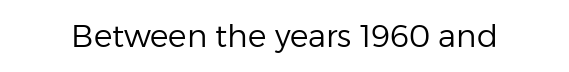
Varying glyph widths throughout — classic text-font behaviour. This sample uses plain, unmodified letter spacing. Nobody drew a line under any word here. Summary of weight: not heavy and not bold.
